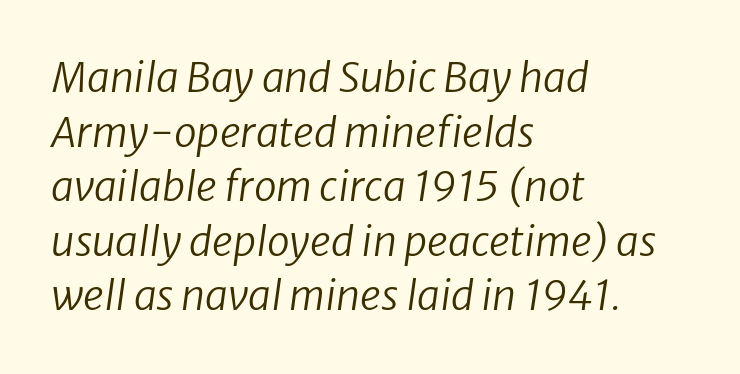
The image shows 41 px regular-weight sans-serif type; set left-aligned, normal line spacing (1.33x), normal letter spacing, not underlined; low stroke contrast and a medium x-height.
